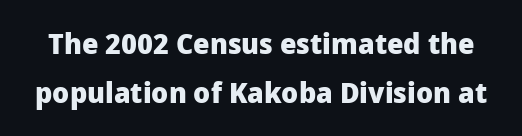
Q: Is the text bold? A: Yes.
Q: Is the text italic (slanted)? A: No, it is upright.
Q: Is the typeface a serif or a sans-serif typeface? A: Sans-serif.
Q: Is the text underlined? A: No.
Q: Is the spacing between letters normal or unusually wide? A: Normal.
Q: Is the spacing between lines tight, normal or loose? A: Normal.
Q: Width (condensed, normal, or wide)? A: Normal.
Q: Stroke contrast? A: Low.
Q: x-height? A: Medium.
Q: Monospaced? A: No.
